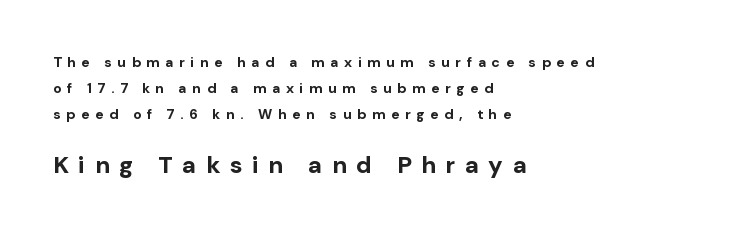
Strong, thick strokes mark this as bold type. Nope, not italic — everything's standing straight. Here the second block reads like a headline and the first like body copy. How are the letters spaced? Widely, with obvious added tracking. Descenders hang freely into open space.
